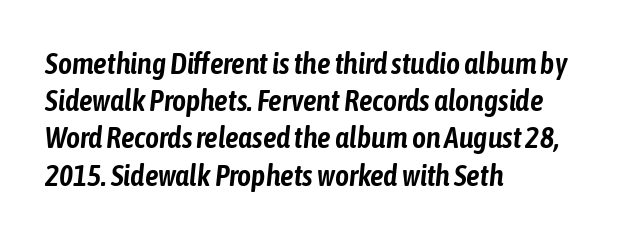
{"italic": "yes", "lean": "right", "slant_degrees": 6, "width": "condensed", "stroke_contrast": "low", "x_height": "medium", "monospaced": "no", "underline": "no", "align": "left", "line_spacing_ratio": 1.24, "letter_spacing": "normal", "letter_spacing_em": 0.0, "glyph_px": 30}
